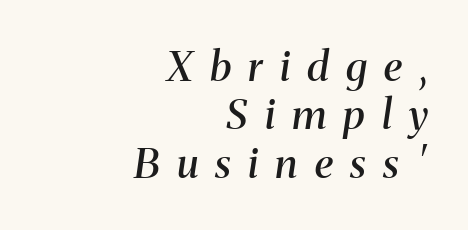
Tracking value appears strongly positive — letters spread wide. The face used here is proportionally spaced, like ordinary book or web type. Emphasis-style slanted type is in use. This sample is right-justified, so line beginnings fall wherever the words allow.
